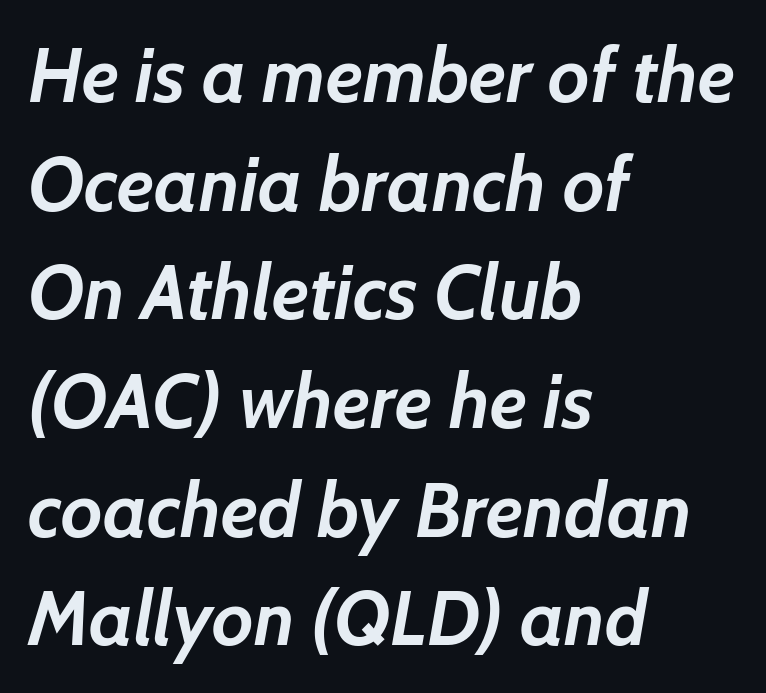
{"italic": "yes", "lean": "right", "slant_degrees": 7, "bold": "yes", "weight": "semibold", "width": "normal", "stroke_contrast": "low", "x_height": "medium", "monospaced": "no", "underline": "no", "align": "left", "line_spacing": "normal", "line_spacing_ratio": 1.43, "letter_spacing": "normal", "letter_spacing_em": 0.0, "glyph_px": 76}
